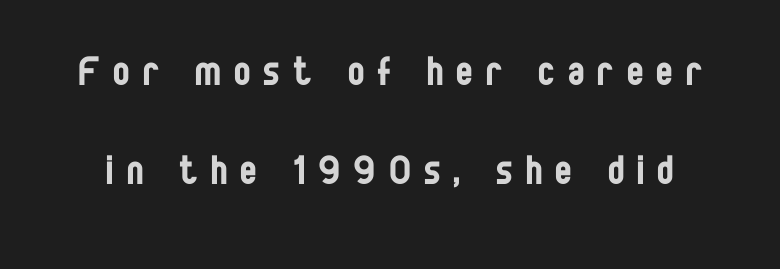
The letters carry no serifs — their stems end cleanly without finishing strokes. Character widths vary here, with narrow letters taking less room than wide ones. Is this a heavy cut? Hardly; it is regular or lighter. There is plenty of visible air inserted between adjacent glyphs. Leading: increased.
